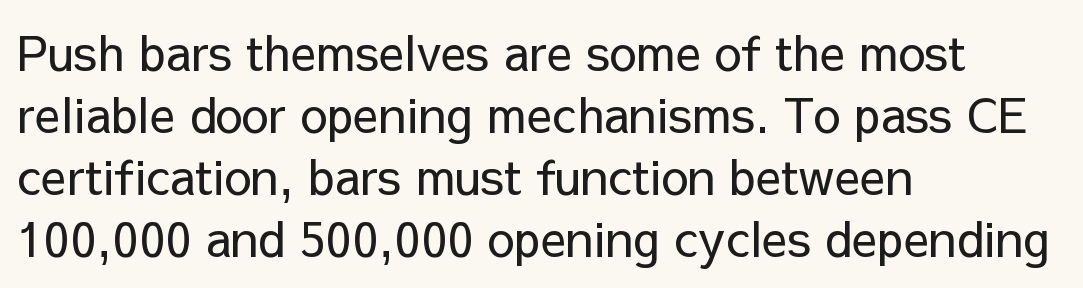
Posture: upright roman. These lines are rendered in a variable-pitch font. The passage shown has conventional tracking throughout. The typeface has the unassuming heft of standard copy or less. Which margin do the lines hug? The left one — the right edge is uneven.
